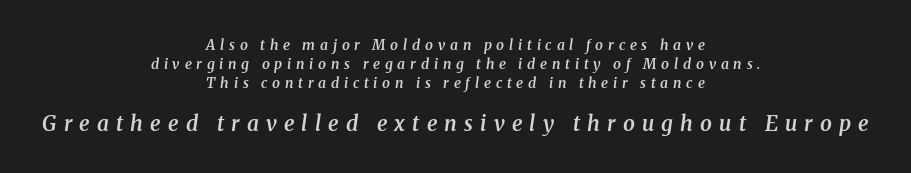
The block sitting lower on the canvas is the one with enlarged characters. Regarding leading, the lines here are spaced in the standard way. A typesetter would call this heavily tracked-out type. Semibold letterforms, between regular and bold. The font's italic variant was chosen for this text. Alignment: centered.
